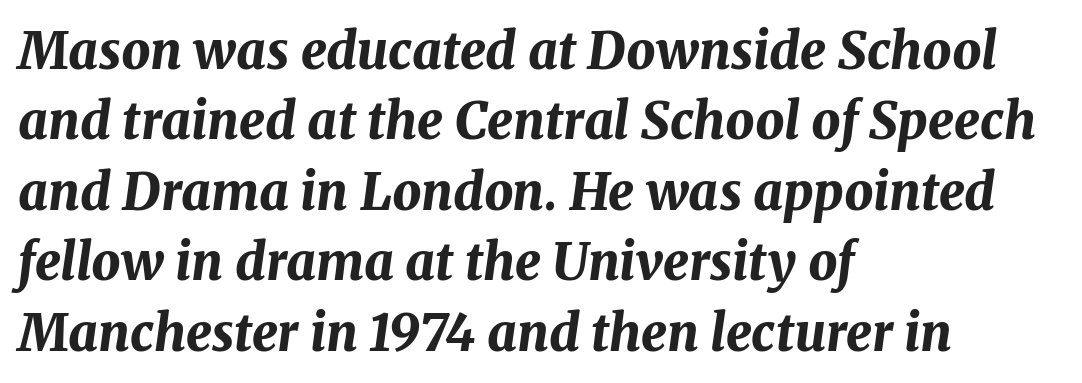
{"italic": "yes", "lean": "right", "slant_degrees": 8, "bold": "yes", "weight": "bold", "width": "normal", "stroke_contrast": "medium", "x_height": "medium", "monospaced": "no", "underline": "no", "align": "left", "line_spacing": "normal", "line_spacing_ratio": 1.38, "letter_spacing": "normal", "letter_spacing_em": 0.0, "glyph_px": 51}
